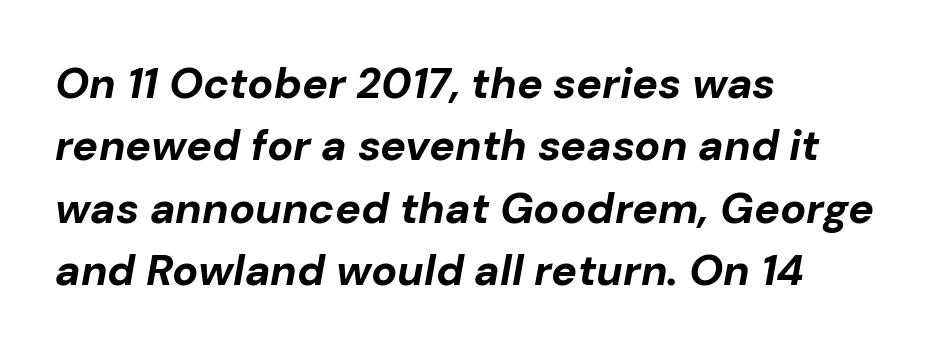
{"italic": "yes", "lean": "right", "slant_degrees": 10, "bold": "yes", "weight": "bold", "width": "normal", "stroke_contrast": "low", "x_height": "medium", "monospaced": "no", "underline": "no", "align": "left", "line_spacing": "normal", "line_spacing_ratio": 1.45, "letter_spacing": "normal", "letter_spacing_em": 0.0, "glyph_px": 43}
